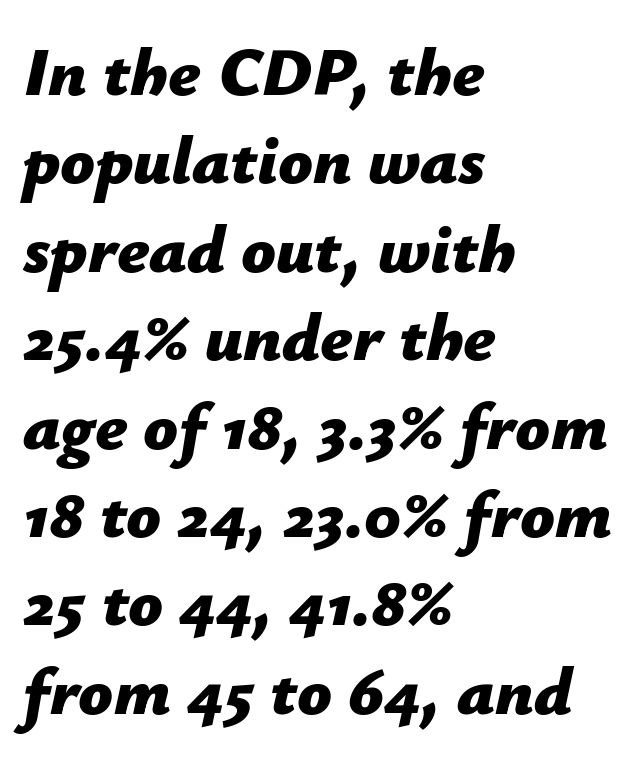
You could not count columns in this text — the font is proportionally spaced. Designer's note — italics engaged. The designer left line spacing at the default. The space directly below the letters is spotless. The face used here has the dense, thick strokes of a bold. Every row of glyphs begins at an identical x-position on the left.
